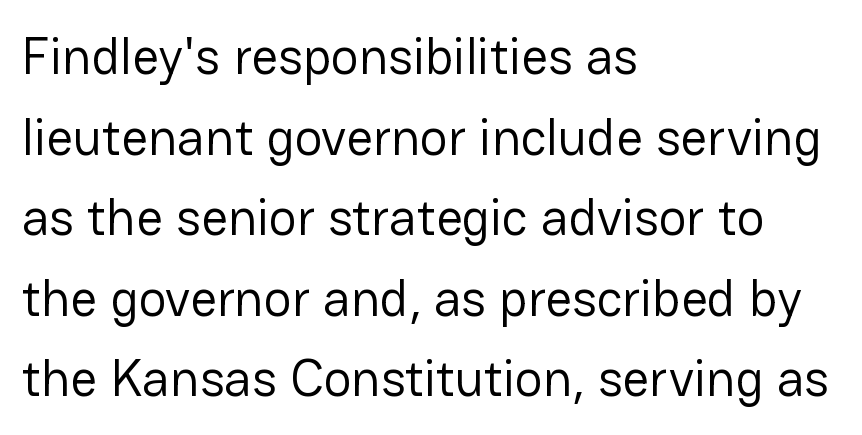
{"serif": "no", "italic": "no", "bold": "no", "weight": "regular", "width": "normal", "stroke_contrast": "low", "x_height": "medium", "monospaced": "no", "underline": "no", "align": "left", "line_spacing": "normal", "line_spacing_ratio": 1.55, "letter_spacing": "normal", "letter_spacing_em": 0.0, "glyph_px": 52}
